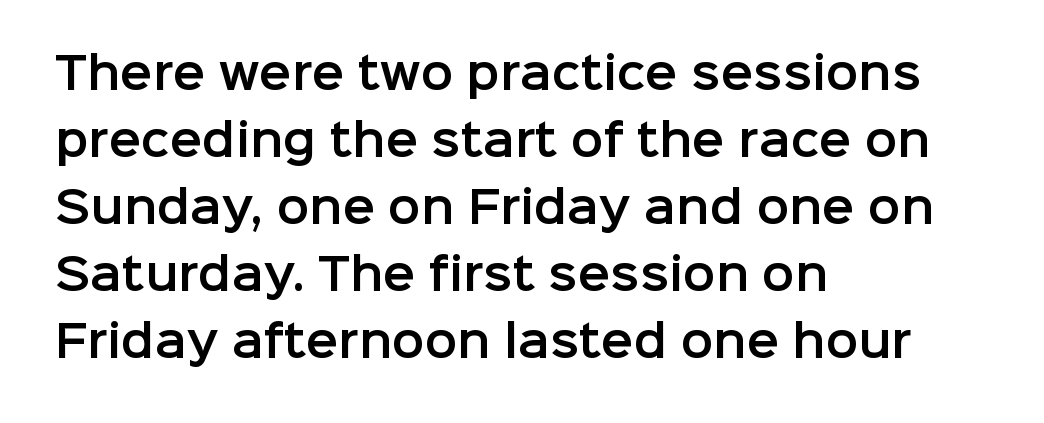
Q: Is the text italic (slanted)? A: No, it is upright.
Q: Is the typeface a serif or a sans-serif typeface? A: Sans-serif.
Q: Is the text underlined? A: No.
Q: How is the paragraph aligned? A: Left-aligned.
Q: Is the spacing between letters normal or unusually wide? A: Normal.
Q: Is the spacing between lines tight, normal or loose? A: Normal.
Q: Width (condensed, normal, or wide)? A: Normal.
Q: Stroke contrast? A: Low.
Q: x-height? A: Medium.
Q: Monospaced? A: No.
